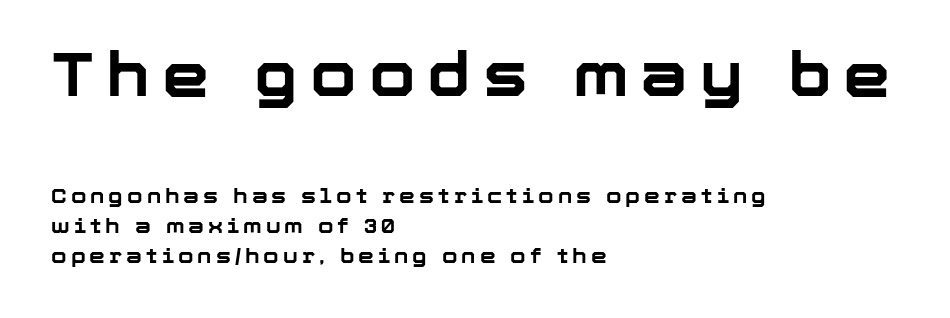
{"serif": "no", "italic": "no", "bold": "yes", "weight": "bold", "width": "normal", "stroke_contrast": "low", "x_height": "medium", "monospaced": "no", "underline": "no", "align": "left", "line_spacing": "normal", "line_spacing_ratio": 1.49, "letter_spacing": "wide", "letter_spacing_em": 0.2, "larger_block": "first", "size_ratio": 3.0, "glyph_px": 60}
